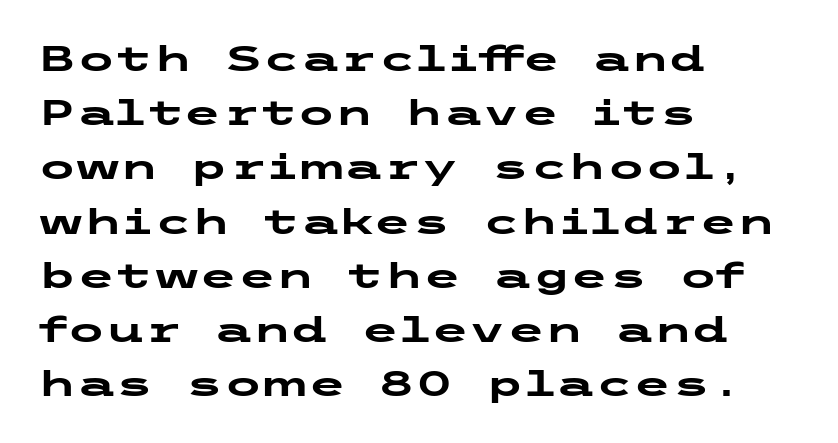
Q: Is the text bold? A: Yes.
Q: Is the text italic (slanted)? A: No, it is upright.
Q: Is the typeface a serif or a sans-serif typeface? A: Sans-serif.
Q: Is the text underlined? A: No.
Q: How is the paragraph aligned? A: Left-aligned.
Q: Is the spacing between letters normal or unusually wide? A: Normal.
Q: Is the spacing between lines tight, normal or loose? A: Normal.
Q: Width (condensed, normal, or wide)? A: Wide.
Q: Stroke contrast? A: Low.
Q: x-height? A: Medium.
